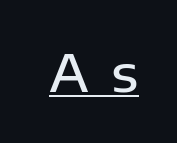
{"serif": "no", "italic": "no", "bold": "semi", "weight": "semibold", "width": "normal", "stroke_contrast": "low", "x_height": "medium", "monospaced": "no", "underline": "yes", "letter_spacing": "wide", "letter_spacing_em": 0.42, "glyph_px": 51}
